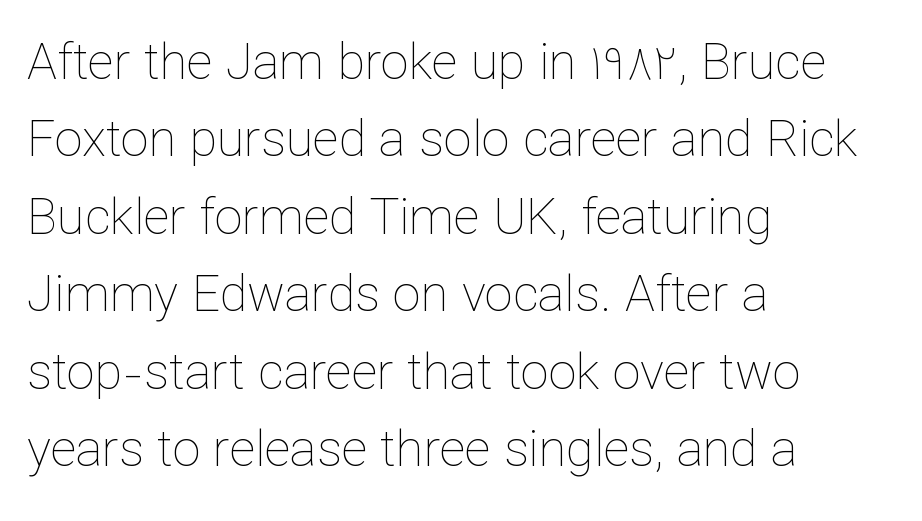
Q: Is the text bold? A: No.
Q: Is the text italic (slanted)? A: No, it is upright.
Q: Is the text underlined? A: No.
Q: How is the paragraph aligned? A: Left-aligned.
Q: Is the spacing between letters normal or unusually wide? A: Normal.
Q: Is the spacing between lines tight, normal or loose? A: Normal.
Q: Width (condensed, normal, or wide)? A: Normal.
Q: Stroke contrast? A: Low.
Q: x-height? A: Medium.
Q: Monospaced? A: No.
